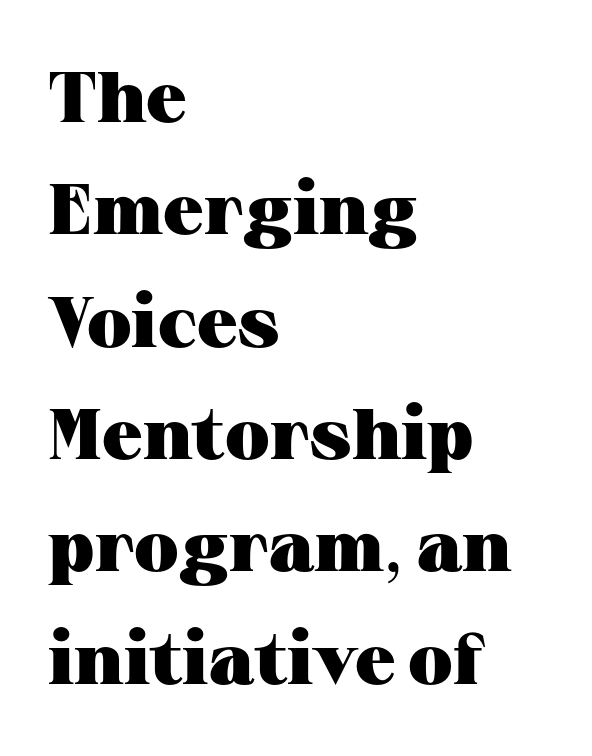
The image shows 72 px heavy, wide serif type, upright; set left-aligned, normal line spacing (1.56x), normal letter spacing, not underlined; medium stroke contrast and a medium x-height.
